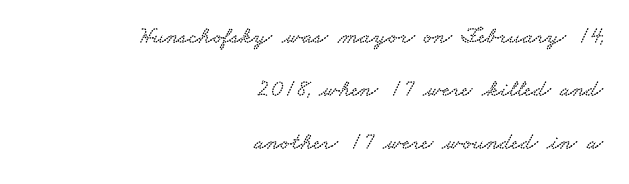
{"underline": "no", "align": "right", "line_spacing": "loose", "line_spacing_ratio": 2.21, "letter_spacing": "normal", "letter_spacing_em": 0.0, "glyph_px": 24}
